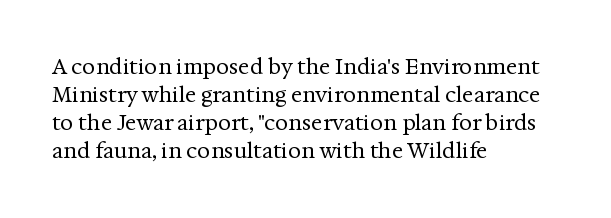
Q: Is the text bold? A: No.
Q: Is the text italic (slanted)? A: No, it is upright.
Q: Is the text underlined? A: No.
Q: How is the paragraph aligned? A: Left-aligned.
Q: Is the spacing between letters normal or unusually wide? A: Normal.
Q: Is the spacing between lines tight, normal or loose? A: Normal.
